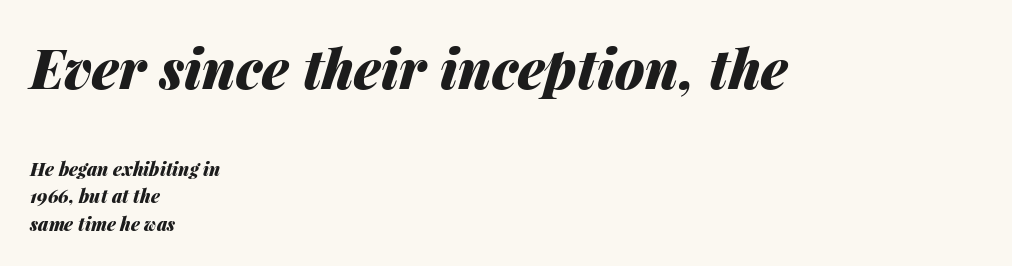
{"italic": "yes", "lean": "right", "slant_degrees": 14, "bold": "yes", "weight": "heavy", "width": "normal", "stroke_contrast": "medium", "x_height": "medium", "monospaced": "no", "underline": "no", "align": "left", "line_spacing": "normal", "line_spacing_ratio": 1.53, "letter_spacing": "normal", "letter_spacing_em": 0.0, "larger_block": "first", "size_ratio": 3.0, "glyph_px": 54}
